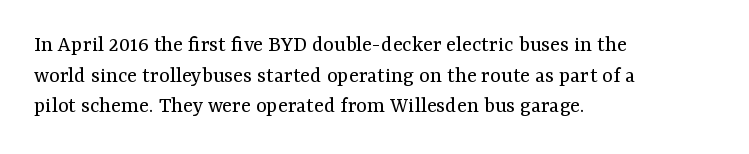
The image shows 23 px text type, upright; set left-aligned, normal line spacing (1.33x), normal letter spacing, not underlined.
